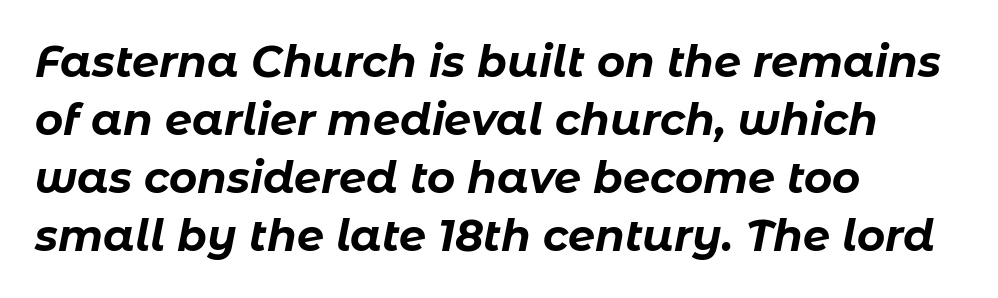
The image shows 43 px bold type, italic (leaning right); set left-aligned, normal line spacing (1.35x), normal letter spacing, not underlined; low stroke contrast and a medium x-height.
